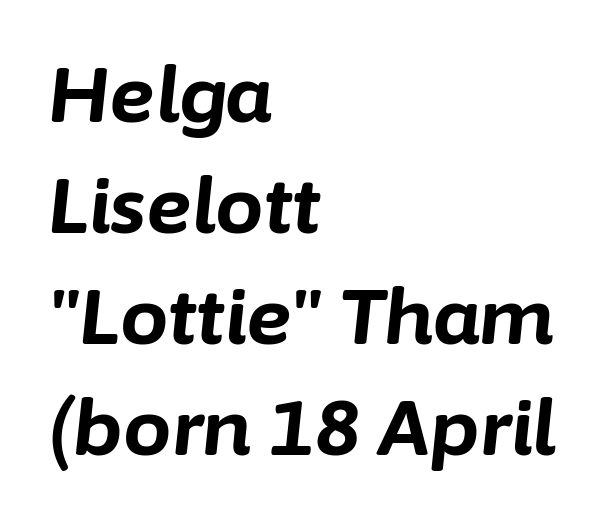
{"italic": "yes", "lean": "right", "slant_degrees": 6, "bold": "yes", "weight": "bold", "width": "normal", "stroke_contrast": "low", "x_height": "medium", "monospaced": "no", "underline": "no", "align": "left", "line_spacing": "normal", "line_spacing_ratio": 1.44, "letter_spacing": "normal", "letter_spacing_em": 0.0, "glyph_px": 77}
